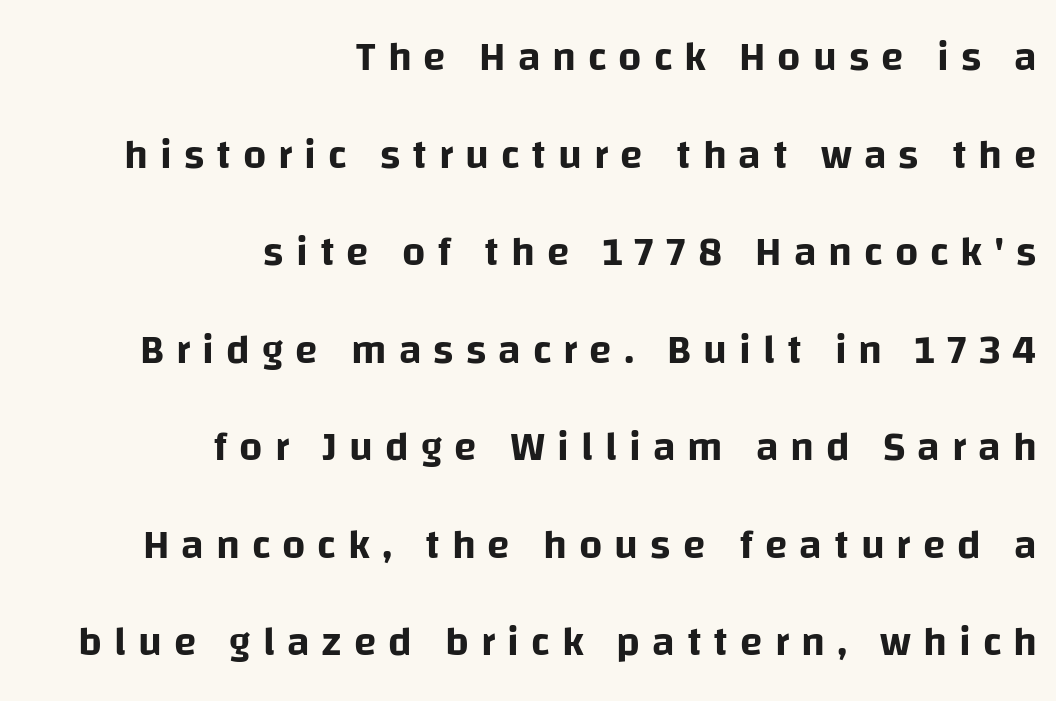
Q: Is the text italic (slanted)? A: No, it is upright.
Q: Is the typeface a serif or a sans-serif typeface? A: Sans-serif.
Q: Is the text underlined? A: No.
Q: How is the paragraph aligned? A: Right-aligned.
Q: Is the spacing between letters normal or unusually wide? A: Unusually wide.
Q: Is the spacing between lines tight, normal or loose? A: Loose.
Q: Width (condensed, normal, or wide)? A: Normal.
Q: Stroke contrast? A: Low.
Q: x-height? A: Large.
Q: Monospaced? A: No.
